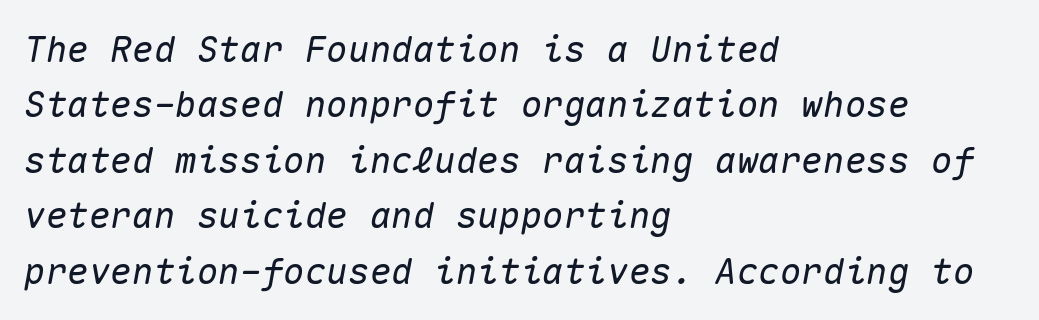
The image shows 36 px text type, italic (leaning right), monospaced; set left-aligned, normal line spacing (1.54x), normal letter spacing, not underlined; medium stroke contrast and a medium x-height.
